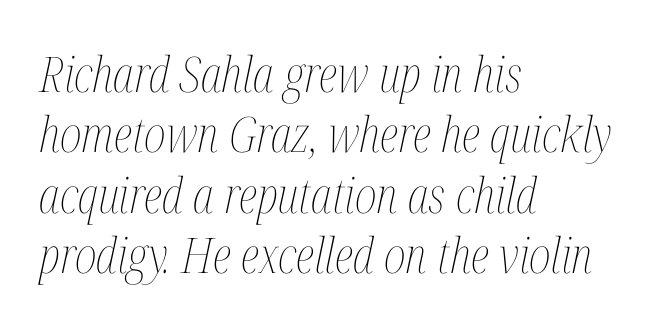
The line texture is even and compact thanks to regular tracking. Is the type heavy? It reads as light-to-regular instead. Compared with a centered layout, this one pins lines to the left instead. Slant detected: the letters are inclined.
